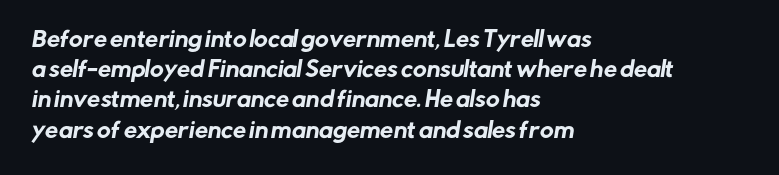
Q: Is the text underlined? A: No.
Q: How is the paragraph aligned? A: Left-aligned.
Q: Is the spacing between letters normal or unusually wide? A: Normal.
Q: Is the spacing between lines tight, normal or loose? A: Normal.
